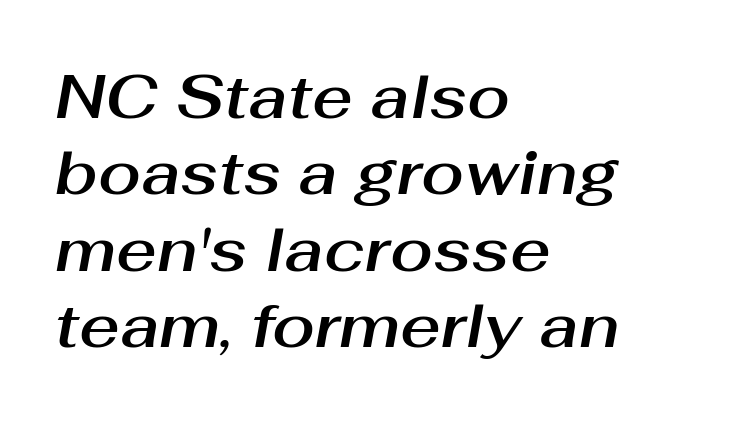
Character widths vary here, with narrow letters taking less room than wide ones. Alignment: flush left. No word sits above an underline. There is no visible air inserted between adjacent glyphs. Slanted lettering throughout.
